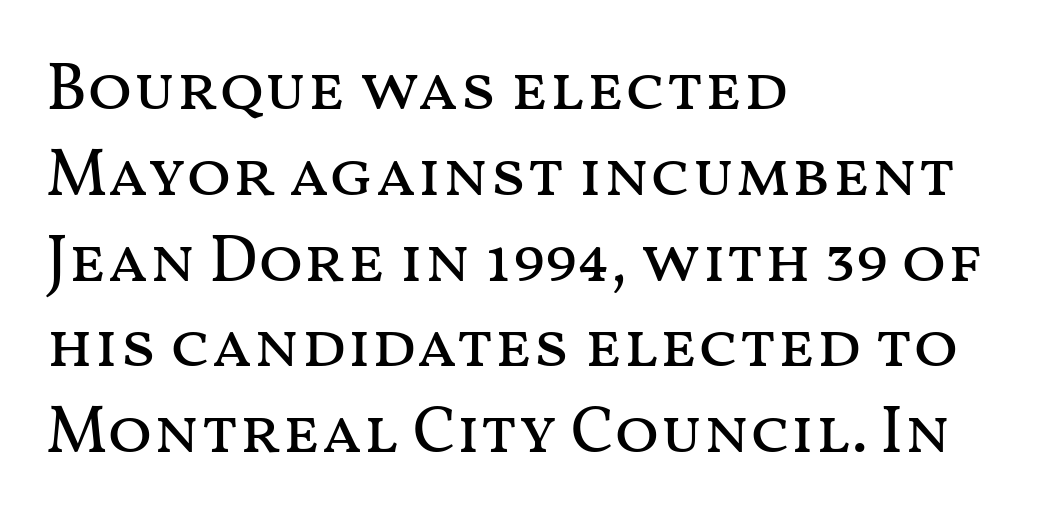
The image shows 66 px regular-weight, wide type, upright; set left-aligned, normal line spacing (1.3x), normal letter spacing, not underlined; medium stroke contrast and a medium x-height.
